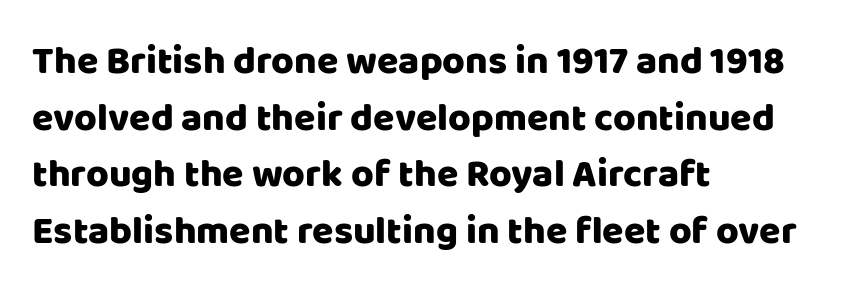
The image shows 39 px sans-serif type, upright; set left-aligned, normal line spacing (1.45x), normal letter spacing, not underlined; low stroke contrast and a large x-height.
